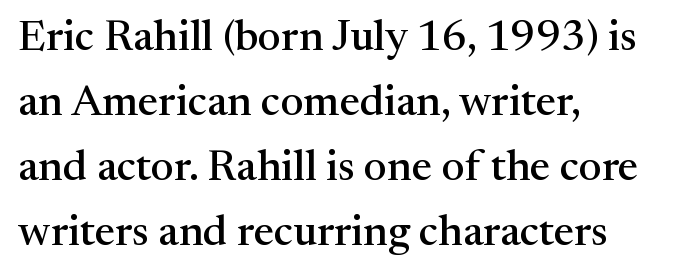
Descenders are the only things crossing below the line. Normally led — the rows are evenly, conventionally spaced. Typeset ragged right — the left edge is the straight one. The passage shown is typeset with a serif family.
